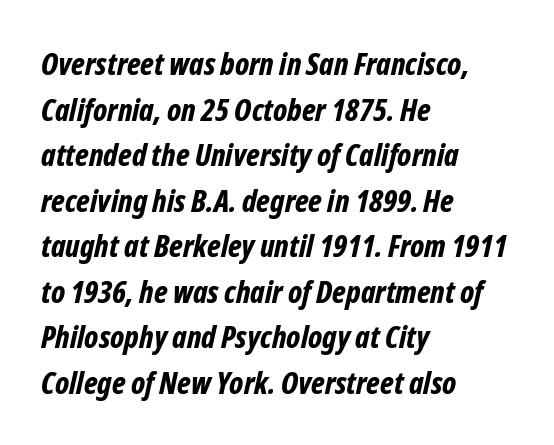
{"italic": "yes", "lean": "right", "slant_degrees": 12, "bold": "yes", "weight": "bold", "width": "condensed", "stroke_contrast": "low", "x_height": "medium", "monospaced": "no", "underline": "no", "align": "left", "line_spacing": "normal", "line_spacing_ratio": 1.47, "letter_spacing": "normal", "letter_spacing_em": 0.0, "glyph_px": 31}
